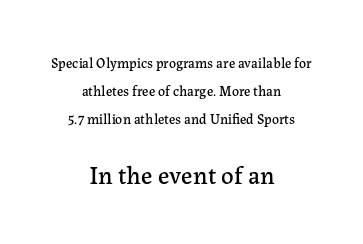
The image shows 25 px text type, upright; set centered, loose line spacing (2.01x), normal letter spacing, not underlined; the second (bottom) block is 1.79x larger.
